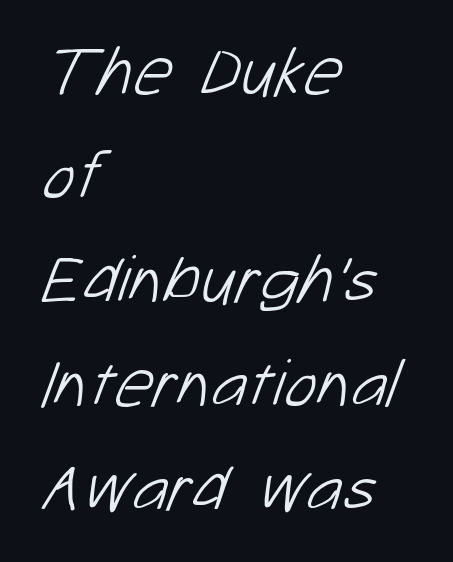
Weight: regular or lighter. The letters advance in unequal steps, a hallmark of proportional type. The line-height multiplier appears to be the usual default. Short note: letters normally spaced. The space beneath each line is pristine and unruled. Reading down the block, your eye returns to a fixed left position each line.
